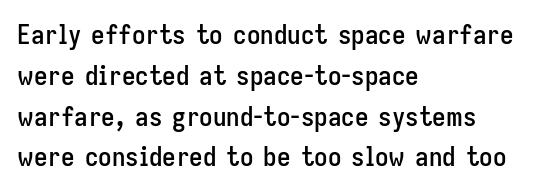
{"italic": "no", "underline": "no", "align": "left", "line_spacing": "normal", "line_spacing_ratio": 1.51, "letter_spacing": "normal", "letter_spacing_em": 0.0, "glyph_px": 27}
